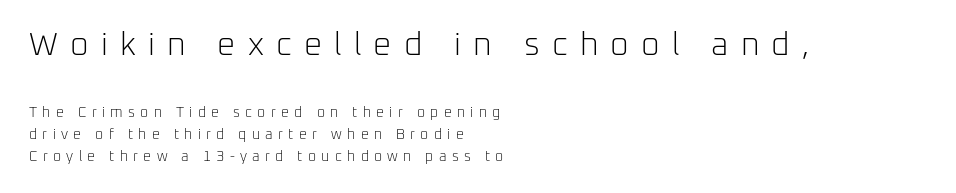
Q: Is the text bold? A: No.
Q: Is the text italic (slanted)? A: No, it is upright.
Q: Is the typeface a serif or a sans-serif typeface? A: Sans-serif.
Q: Is the text underlined? A: No.
Q: How is the paragraph aligned? A: Left-aligned.
Q: Is the spacing between letters normal or unusually wide? A: Unusually wide.
Q: Is the spacing between lines tight, normal or loose? A: Normal.
Q: Which block of text is set in a larger size, the first (top) or the second (bottom)? A: The first (top) one.
Q: Width (condensed, normal, or wide)? A: Normal.
Q: Stroke contrast? A: Low.
Q: x-height? A: Medium.
Q: Monospaced? A: No.
